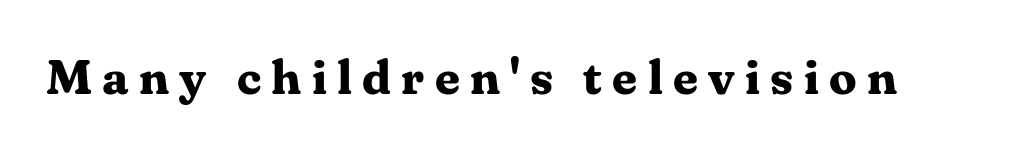
Q: Is the text bold? A: Yes.
Q: Is the text italic (slanted)? A: No, it is upright.
Q: Is the typeface a serif or a sans-serif typeface? A: Serif.
Q: Is the text underlined? A: No.
Q: Is the spacing between letters normal or unusually wide? A: Unusually wide.
Q: Width (condensed, normal, or wide)? A: Normal.
Q: Stroke contrast? A: Medium.
Q: x-height? A: Medium.
Q: Monospaced? A: No.
